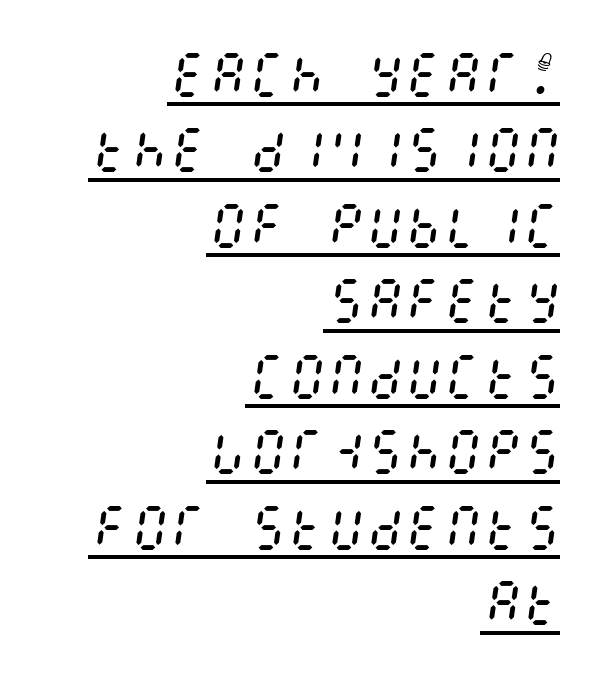
The image shows 49 px regular-weight, condensed type, italic (leaning right); set right-aligned, normal line spacing (1.54x), normal letter spacing, underlined; medium stroke contrast and a large x-height.
